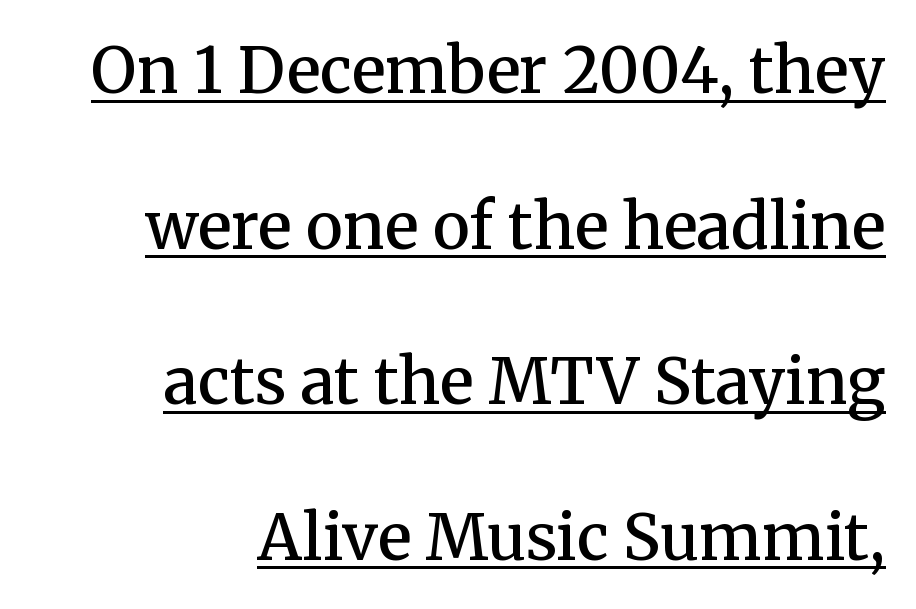
Varying glyph widths throughout — classic text-font behaviour. Set as a demibold, roughly 600 on the weight scale. The letterforms sit shoulder to shoulder at normal distance. The compositor pushed each line to the right boundary.
